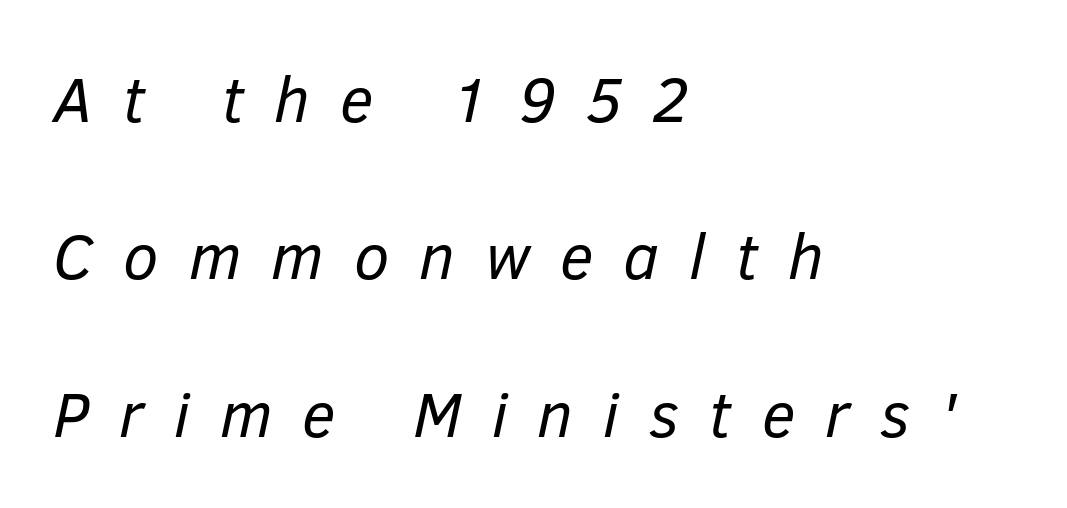
The image shows 64 px regular-weight type, italic (leaning right); set left-aligned, loose line spacing (2.46x), unusually wide letter spacing (+0.47 em), not underlined; low stroke contrast and a medium x-height.
